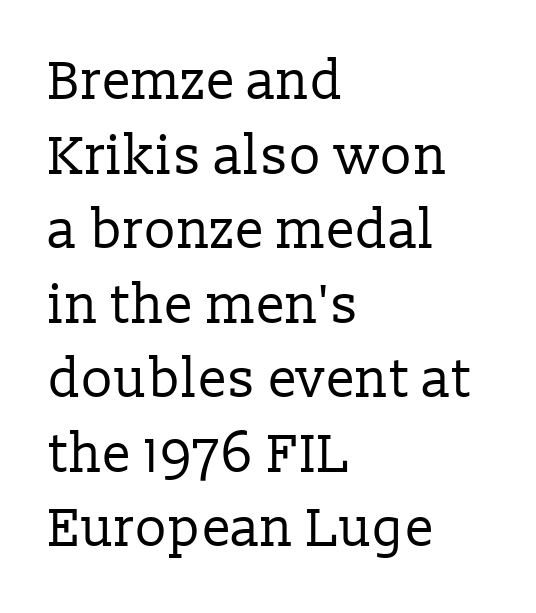
I'd call this a serif setting — the letters wear small feet. One-word summary of the alignment: left. The rows are spaced the way most documents space them. The horizontal fit of the characters is conventional and even. Italic? Not at all — the glyphs are vertical. The space beneath each line is pristine and unruled.
